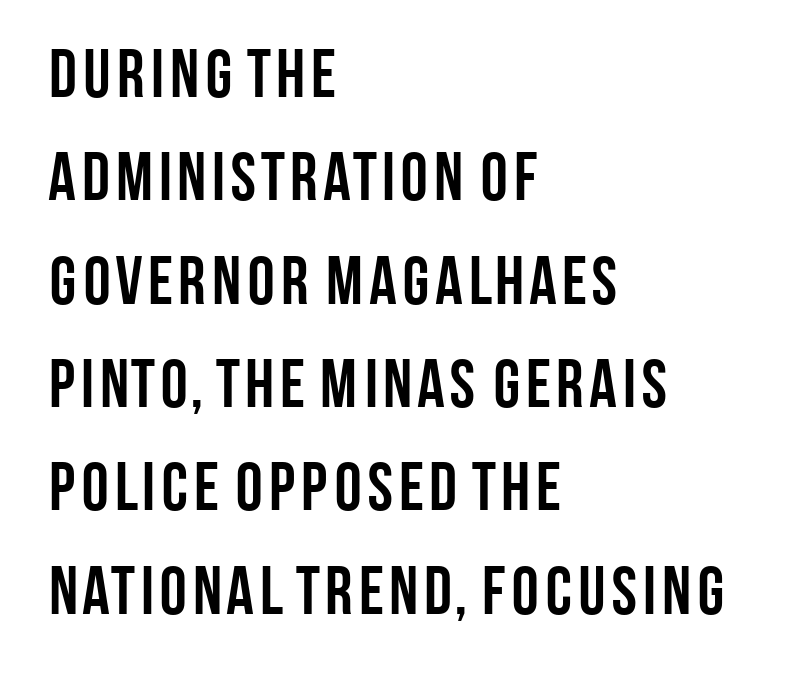
The image shows 68 px semibold, condensed sans-serif type, upright; set left-aligned, normal line spacing (1.52x), normal letter spacing, not underlined; low stroke contrast and a large x-height.
